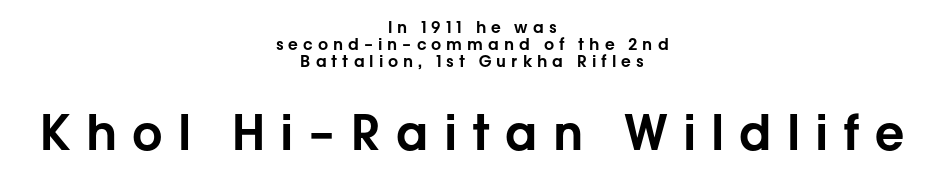
The image shows 48 px sans-serif type, upright; set centered, tight line spacing (1.05x), unusually wide letter spacing (+0.31 em), not underlined; the second (bottom) block is 3.0x larger; low stroke contrast and a medium x-height.
